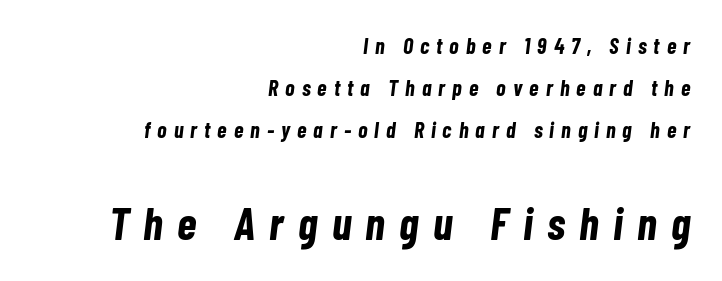
Which chunk is bigger? The second one — the bottom block dwarfs the top. The tracking reads as deliberately expanded to a designer's eye. Observe the lean: these are italic letterforms. The space between consecutive lines is lavish. Character widths vary here, with narrow letters taking less room than wide ones. Clear beneath every line of the passage.
